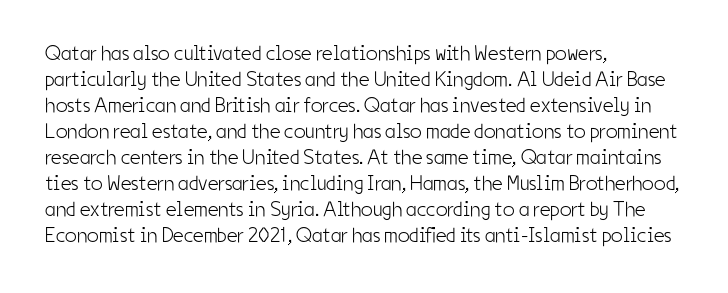
Q: Is the text bold? A: No.
Q: Is the text italic (slanted)? A: No, it is upright.
Q: Is the text underlined? A: No.
Q: How is the paragraph aligned? A: Left-aligned.
Q: Is the spacing between letters normal or unusually wide? A: Normal.
